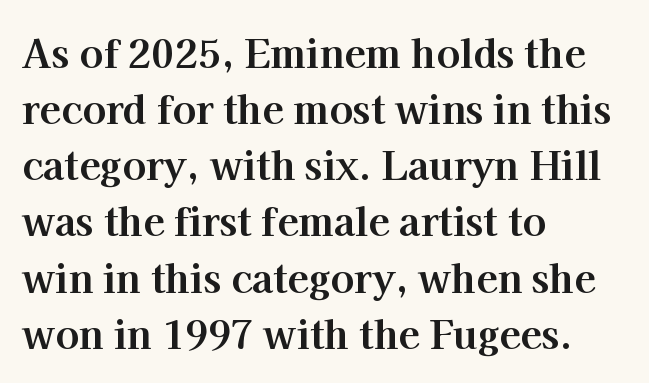
{"serif": "yes", "italic": "no", "bold": "yes", "weight": "bold", "width": "normal", "stroke_contrast": "high", "x_height": "medium", "monospaced": "no", "underline": "no", "align": "left", "line_spacing": "normal", "line_spacing_ratio": 1.44, "letter_spacing": "normal", "letter_spacing_em": 0.0, "glyph_px": 39}
